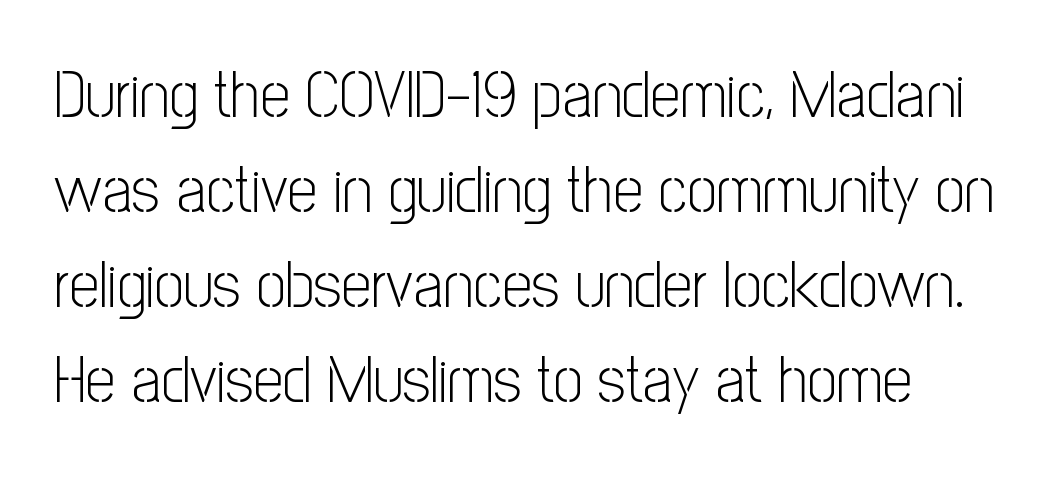
{"serif": "no", "italic": "no", "bold": "no", "weight": "light", "width": "condensed", "stroke_contrast": "low", "x_height": "medium", "monospaced": "no", "underline": "no", "line_spacing": "normal", "line_spacing_ratio": 1.44, "letter_spacing": "normal", "letter_spacing_em": 0.0, "glyph_px": 66}
